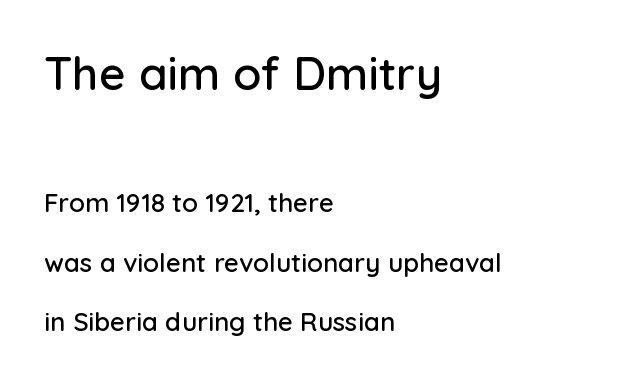
These lines keep a tight, regular rhythm from letter to letter. The designer dialed line spacing up above the default. The specimen omits any rule beneath the text block's lines. The lines are quadded left. Designer's note — italics off, roman on. The letters in the upper block stand taller than those in the block below.
